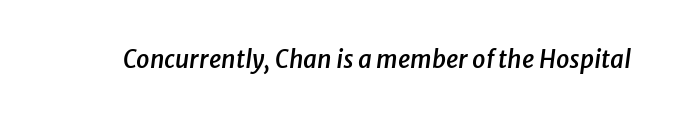
The image shows 24 px text type, italic (leaning right); set normal letter spacing, not underlined.
